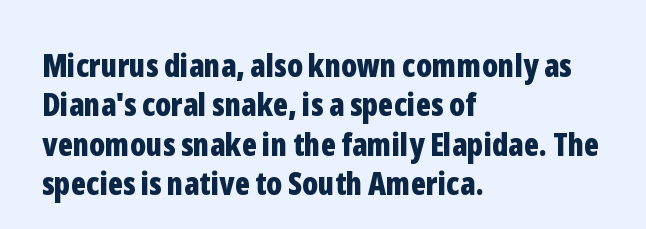
Q: Is the text bold? A: Yes.
Q: Is the text italic (slanted)? A: No, it is upright.
Q: Is the typeface a serif or a sans-serif typeface? A: Sans-serif.
Q: Is the text underlined? A: No.
Q: How is the paragraph aligned? A: Left-aligned.
Q: Is the spacing between letters normal or unusually wide? A: Normal.
Q: Width (condensed, normal, or wide)? A: Condensed.
Q: Stroke contrast? A: Low.
Q: x-height? A: Medium.
Q: Monospaced? A: No.
